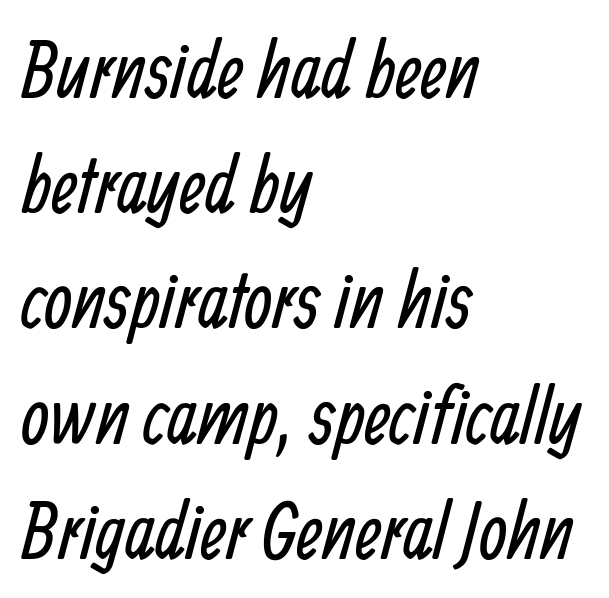
The image shows 80 px regular-weight, condensed sans-serif type; set left-aligned, normal line spacing (1.44x), normal letter spacing, not underlined; low stroke contrast and a medium x-height.
